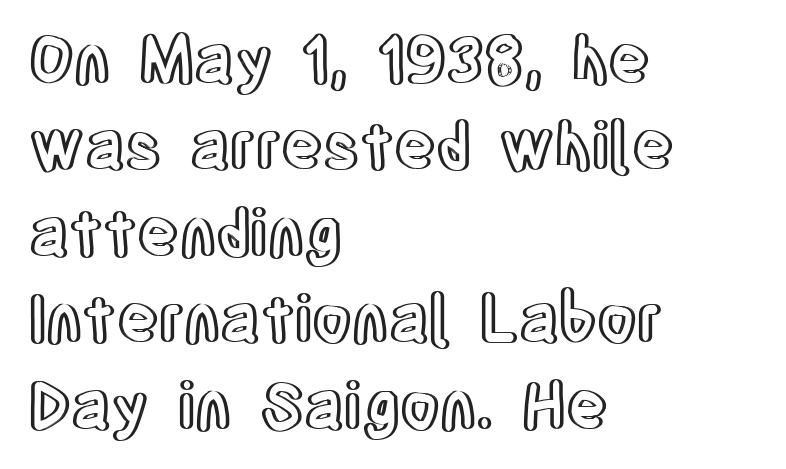
The image shows 64 px condensed type, upright; set left-aligned, normal line spacing (1.35x), normal letter spacing, not underlined; a large x-height.
